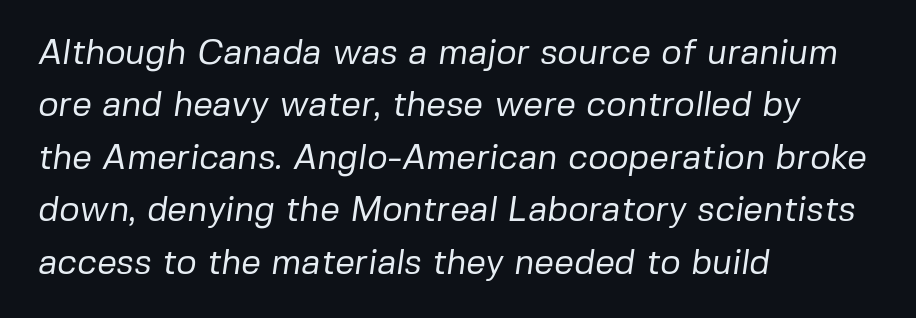
{"serif": "no", "bold": "no", "weight": "regular", "width": "normal", "stroke_contrast": "low", "x_height": "medium", "monospaced": "no", "underline": "no", "align": "left", "line_spacing": "normal", "line_spacing_ratio": 1.5, "letter_spacing": "normal", "letter_spacing_em": 0.0, "glyph_px": 35}
